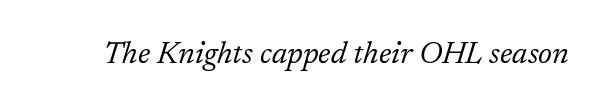
{"serif": "yes", "italic": "yes", "lean": "right", "slant_degrees": 17, "bold": "no", "weight": "light", "width": "normal", "stroke_contrast": "low", "x_height": "medium", "monospaced": "no", "underline": "no", "letter_spacing": "normal", "letter_spacing_em": 0.0, "glyph_px": 31}
